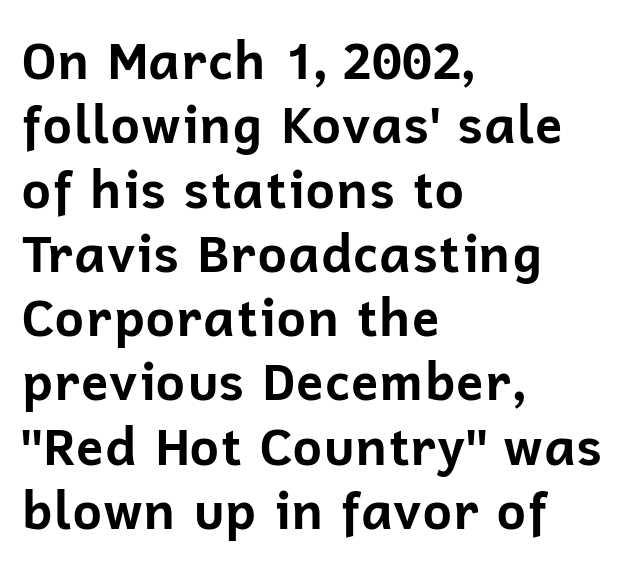
{"serif": "no", "italic": "no", "bold": "yes", "weight": "bold", "width": "normal", "stroke_contrast": "low", "x_height": "medium", "monospaced": "no", "underline": "no", "align": "left", "line_spacing": "normal", "line_spacing_ratio": 1.26, "letter_spacing": "normal", "letter_spacing_em": 0.0, "glyph_px": 51}
